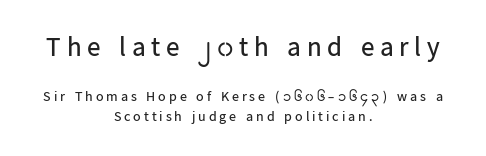
Larger block? The one above; the one below is distinctly smaller. Summary of weight: not heavy and not bold. Display-style spreading of the glyphs; the letterfit is very open. Nobody drew a line under any word here.
